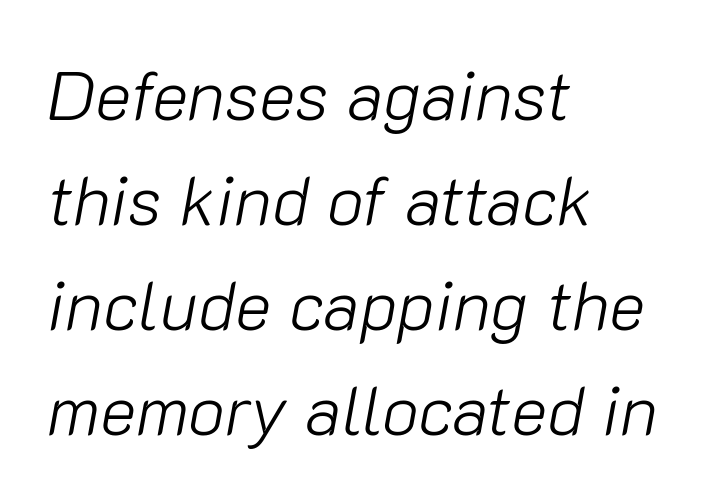
The image shows 69 px light type, italic (leaning right); set left-aligned, normal line spacing (1.52x), normal letter spacing, not underlined; low stroke contrast and a medium x-height.
